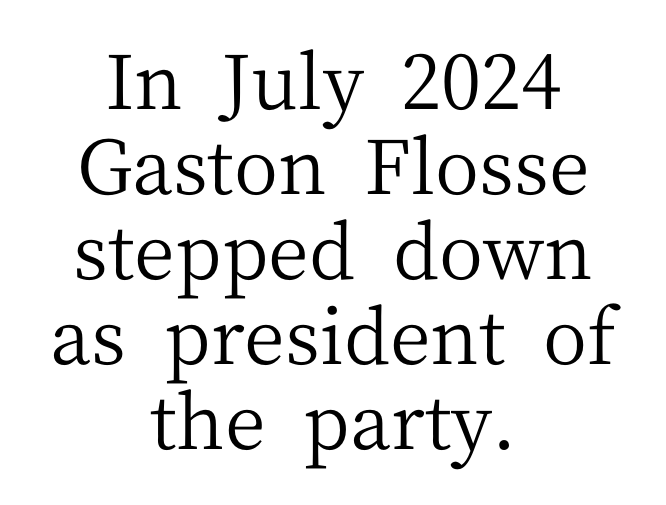
{"serif": "yes", "italic": "no", "bold": "no", "weight": "regular", "width": "normal", "stroke_contrast": "medium", "x_height": "medium", "monospaced": "no", "underline": "no", "align": "center", "line_spacing": "tight", "line_spacing_ratio": 1.12, "letter_spacing": "normal", "letter_spacing_em": 0.0, "glyph_px": 76}
